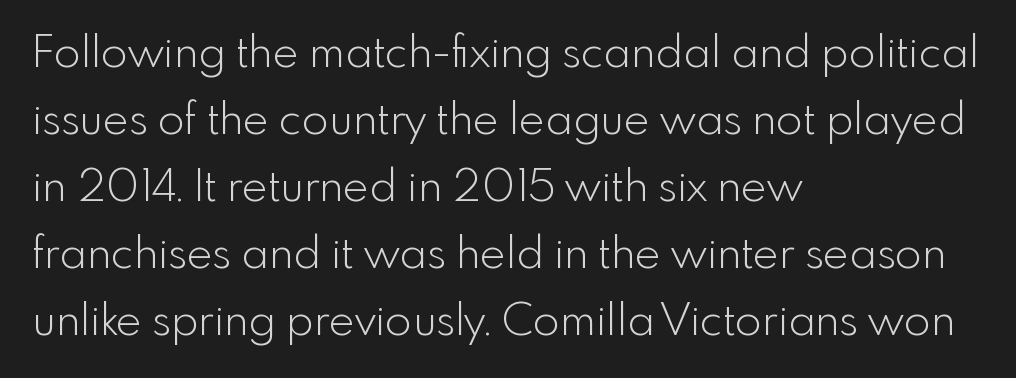
The image shows 44 px light sans-serif type, upright; set left-aligned, normal line spacing (1.52x), normal letter spacing, not underlined; a small x-height.
